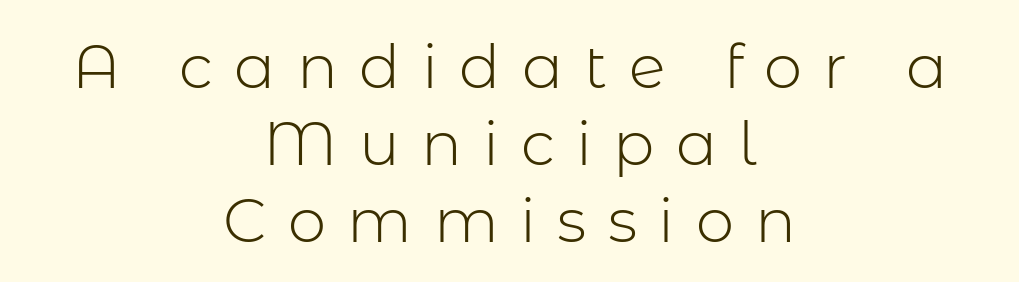
The image shows 61 px light sans-serif type, upright; set centered, normal line spacing (1.26x), unusually wide letter spacing (+0.35 em), not underlined; low stroke contrast and a medium x-height.
